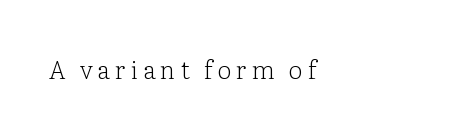
The image shows 25 px text type, upright; set not underlined.
